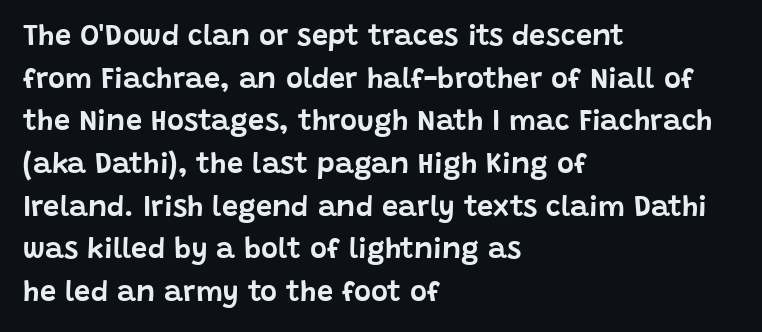
The image shows 29 px sans-serif type, upright; set left-aligned, normal line spacing (1.47x), normal letter spacing, not underlined; low stroke contrast and a large x-height.
